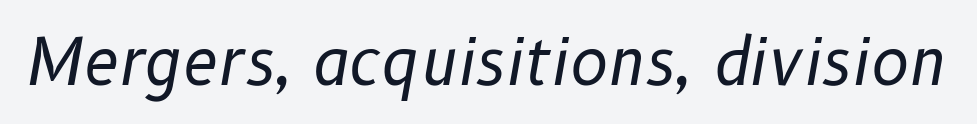
{"italic": "yes", "lean": "right", "slant_degrees": 10, "bold": "no", "weight": "regular", "width": "normal", "stroke_contrast": "low", "x_height": "medium", "monospaced": "no", "underline": "no", "letter_spacing": "normal", "letter_spacing_em": 0.0, "glyph_px": 64}
